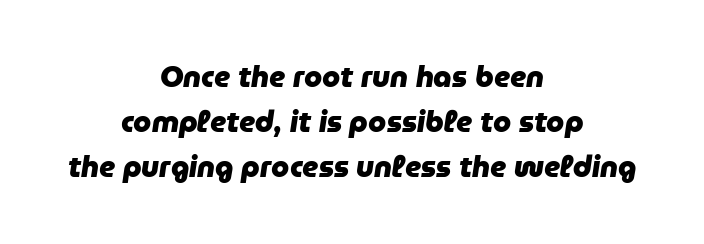
The image shows 29 px heavy type, italic (leaning right); set centered, normal line spacing (1.56x), normal letter spacing, not underlined; low stroke contrast and a medium x-height.
